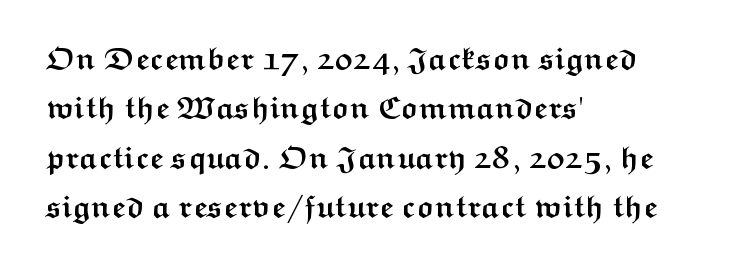
Q: Is the text bold? A: Yes.
Q: Is the text italic (slanted)? A: No, it is upright.
Q: Is the typeface a serif or a sans-serif typeface? A: Sans-serif.
Q: Is the text underlined? A: No.
Q: How is the paragraph aligned? A: Left-aligned.
Q: Is the spacing between letters normal or unusually wide? A: Normal.
Q: Is the spacing between lines tight, normal or loose? A: Normal.
Q: Width (condensed, normal, or wide)? A: Wide.
Q: Stroke contrast? A: Medium.
Q: x-height? A: Medium.
Q: Monospaced? A: No.
